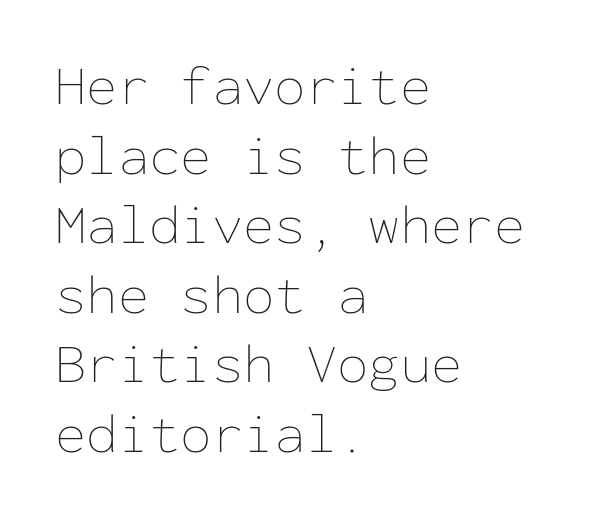
Glyph-to-glyph distance matches everyday printed text. Typeset ragged right — the left edge is the straight one. These lines were composed using upright roman letters. You could count columns in this text — the font is strictly monospaced.
